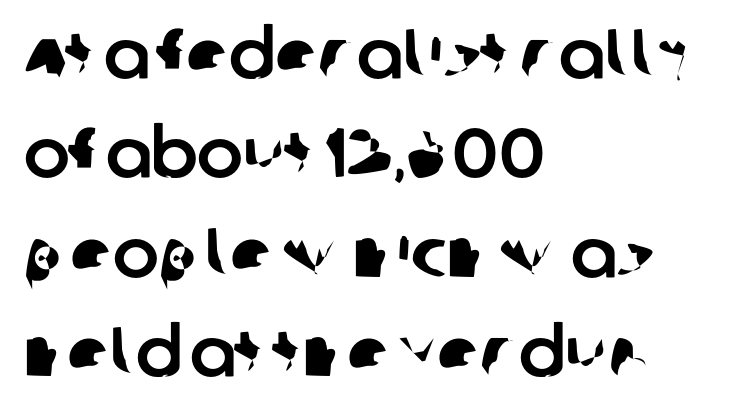
The face used here is a sans, in the tradition of grotesques and geometrics. Vertical spacing — default. Teacher's note: observe the even left margin — that is flush-left alignment. Default kerning and tracking; the words read as compact shapes. Each row of text sits above clean, open space. Here the designer chose a conventional face with non-uniform glyph widths.
